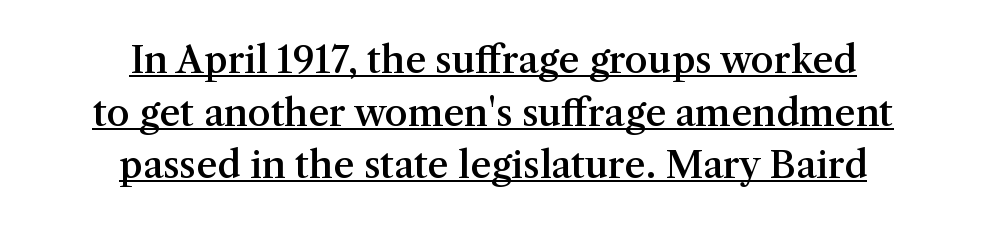
The image shows 37 px semibold serif type, upright; set centered, normal line spacing (1.42x), normal letter spacing, underlined; medium stroke contrast and a medium x-height.
